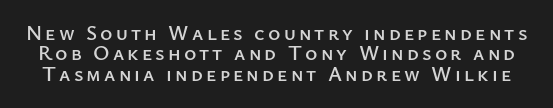
{"italic": "no", "underline": "no", "line_spacing": "tight", "line_spacing_ratio": 0.97, "glyph_px": 21}
